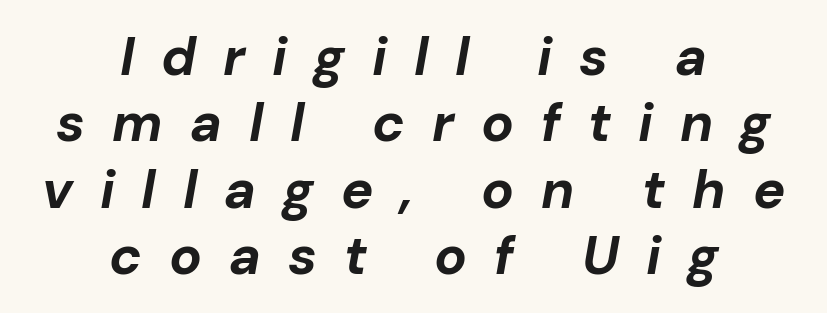
The image shows 54 px bold type, italic (leaning right); set centered, line spacing 1.23x, unusually wide letter spacing (+0.5 em), not underlined; low stroke contrast and a medium x-height.
